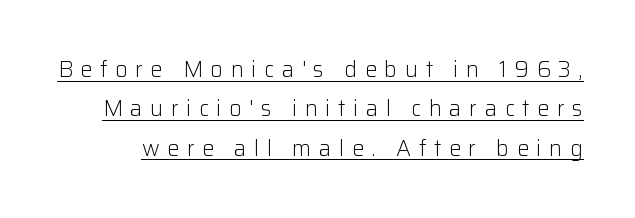
Emphasis is given by a line drawn under the lettering. A roman cut, with each character standing at attention. Here the glyphs are tracked loosely, breaking word shapes into spaced letters. Counters stay open thanks to moderate or lighter strokes.
